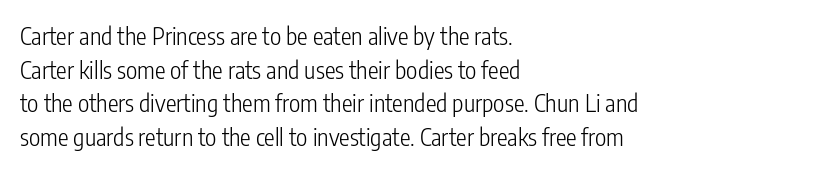
The image shows 24 px text type, upright; set left-aligned, normal line spacing (1.4x), normal letter spacing, not underlined.
